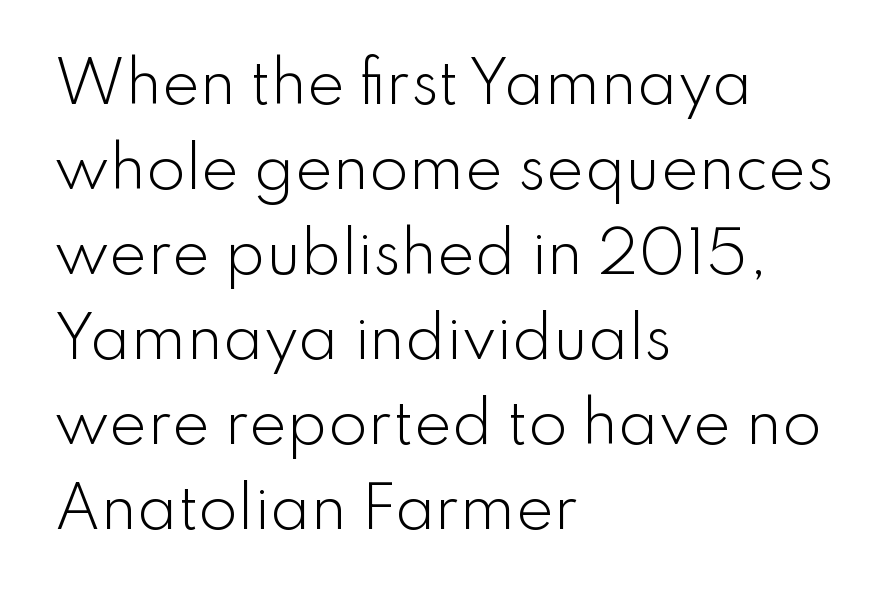
Q: Is the text bold? A: No.
Q: Is the text italic (slanted)? A: No, it is upright.
Q: Is the typeface a serif or a sans-serif typeface? A: Sans-serif.
Q: Is the text underlined? A: No.
Q: How is the paragraph aligned? A: Left-aligned.
Q: Is the spacing between letters normal or unusually wide? A: Normal.
Q: Is the spacing between lines tight, normal or loose? A: Normal.
Q: Width (condensed, normal, or wide)? A: Normal.
Q: Stroke contrast? A: Low.
Q: x-height? A: Small.
Q: Monospaced? A: No.
